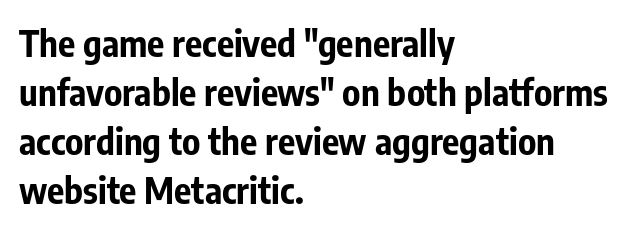
Only glyphs here, with clear space below each row. The axis of the letterforms is exactly vertical. These lines are set flush left with a ragged right edge. Vertically, the passage feels balanced, rows spaced as you'd expect. Spacing verdict: proportional, widths tailored to each character. Heavy-handed strokes throughout: this text is bold.
